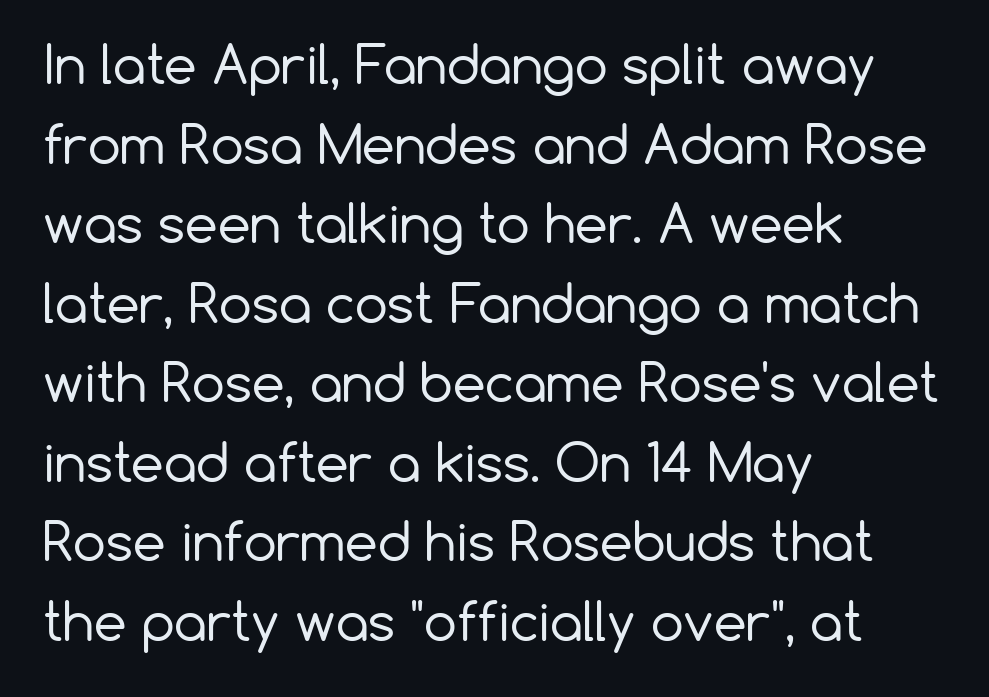
The image shows 52 px regular-weight sans-serif type, upright; set left-aligned, normal line spacing (1.53x), normal letter spacing, not underlined; low stroke contrast and a medium x-height.
